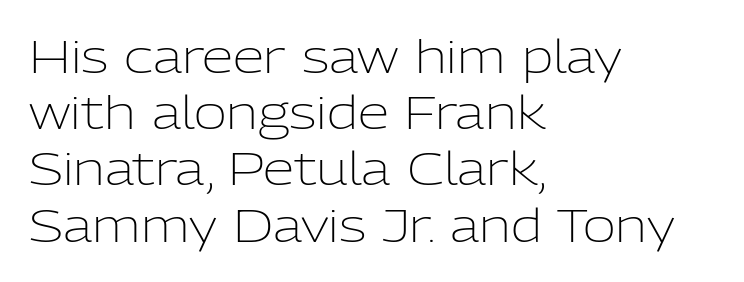
The words here are not underlined. Each word holds together tightly as a unit, with standard inter-letter gaps. A typesetter would call this proportional, since set widths differ per character. Rendered with straight, roman letterforms. The lines are quadded left. Note: no serifs on the glyphs.
